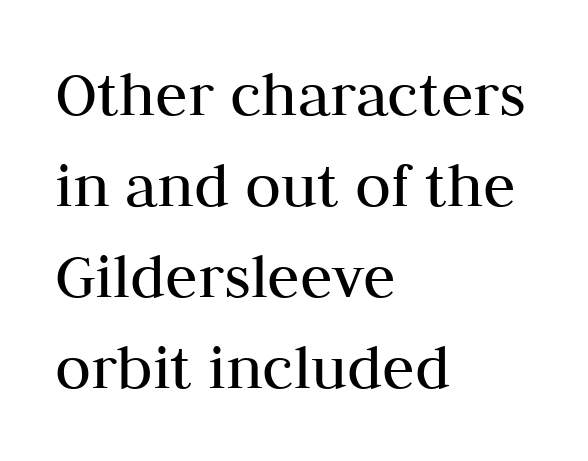
The image shows 66 px regular-weight serif type, upright; set left-aligned, normal line spacing (1.38x), normal letter spacing, not underlined; medium stroke contrast and a medium x-height.
